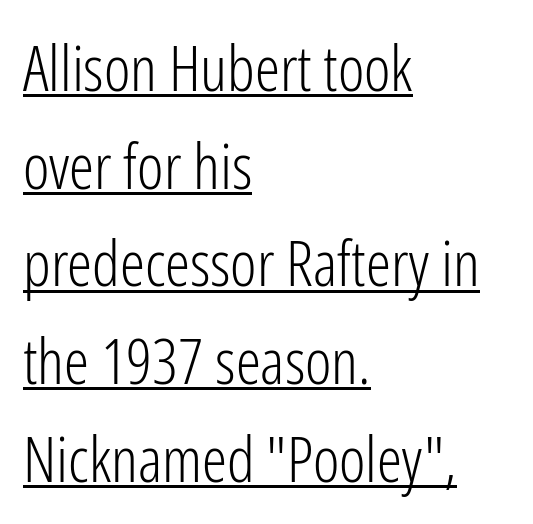
{"serif": "no", "italic": "no", "bold": "no", "weight": "light", "width": "condensed", "stroke_contrast": "low", "x_height": "medium", "monospaced": "no", "underline": "yes", "align": "left", "line_spacing": "normal", "line_spacing_ratio": 1.55, "letter_spacing": "normal", "letter_spacing_em": 0.0, "glyph_px": 63}
